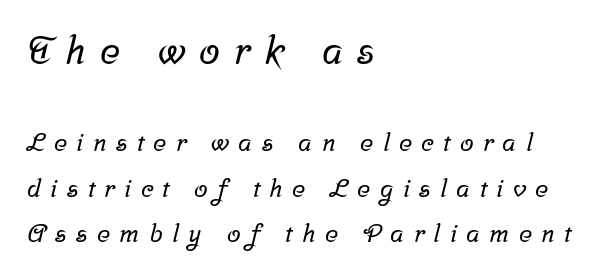
The image shows 38 px text type; set left-aligned, line spacing 1.83x, unusually wide letter spacing (+0.37 em), not underlined; the first (top) block is 1.52x larger; low stroke contrast and a medium x-height.
